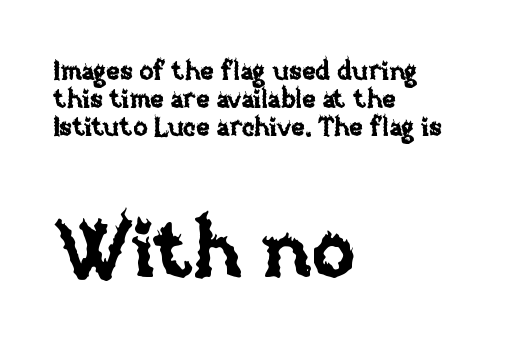
Layout note: lines flush left. Compare the two chunks: the lower has the greater cap height. The rendering uses natural spacing where letterforms have individual widths. Underline: absent. Ordinary non-slanted type is in use.
